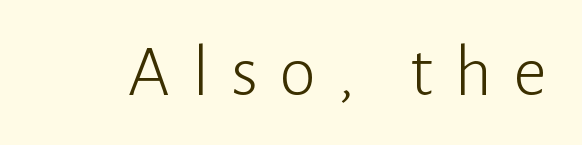
Q: Is the text bold? A: No.
Q: Is the text italic (slanted)? A: No, it is upright.
Q: Is the typeface a serif or a sans-serif typeface? A: Sans-serif.
Q: Is the text underlined? A: No.
Q: Is the spacing between letters normal or unusually wide? A: Unusually wide.
Q: Width (condensed, normal, or wide)? A: Normal.
Q: Stroke contrast? A: Low.
Q: x-height? A: Medium.
Q: Monospaced? A: No.
